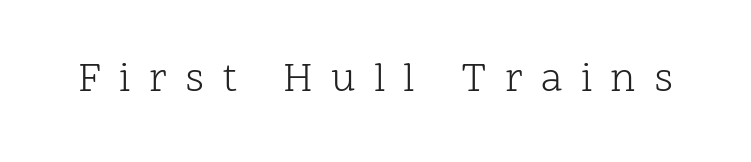
Q: Is the text bold? A: No.
Q: Is the text italic (slanted)? A: No, it is upright.
Q: Is the typeface a serif or a sans-serif typeface? A: Serif.
Q: Is the text underlined? A: No.
Q: Is the spacing between letters normal or unusually wide? A: Unusually wide.
Q: Width (condensed, normal, or wide)? A: Normal.
Q: Stroke contrast? A: Low.
Q: x-height? A: Medium.
Q: Monospaced? A: No.
